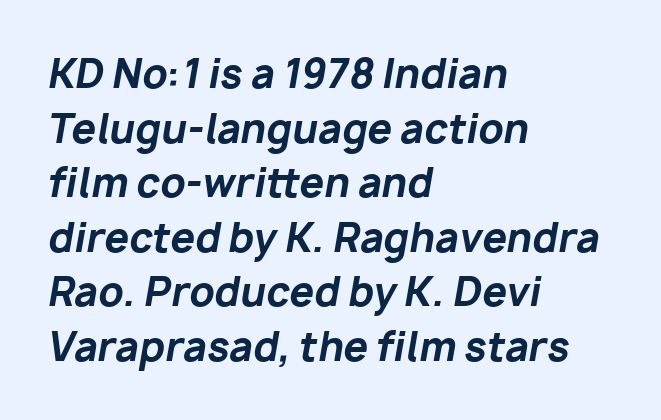
Q: Is the text bold? A: Yes.
Q: Is the text italic (slanted)? A: Yes, it leans right by about 10 degrees.
Q: Is the text underlined? A: No.
Q: How is the paragraph aligned? A: Left-aligned.
Q: Is the spacing between letters normal or unusually wide? A: Normal.
Q: Is the spacing between lines tight, normal or loose? A: Normal.
Q: Width (condensed, normal, or wide)? A: Normal.
Q: Stroke contrast? A: Low.
Q: x-height? A: Medium.
Q: Monospaced? A: No.
